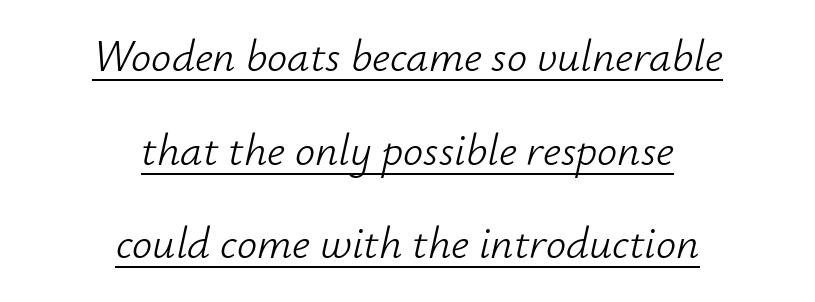
Q: Is the text bold? A: No.
Q: Is the text italic (slanted)? A: Yes, it leans right by about 12 degrees.
Q: Is the text underlined? A: Yes.
Q: How is the paragraph aligned? A: Centered.
Q: Is the spacing between letters normal or unusually wide? A: Normal.
Q: Is the spacing between lines tight, normal or loose? A: Loose.
Q: Width (condensed, normal, or wide)? A: Normal.
Q: Stroke contrast? A: Low.
Q: x-height? A: Small.
Q: Monospaced? A: No.
